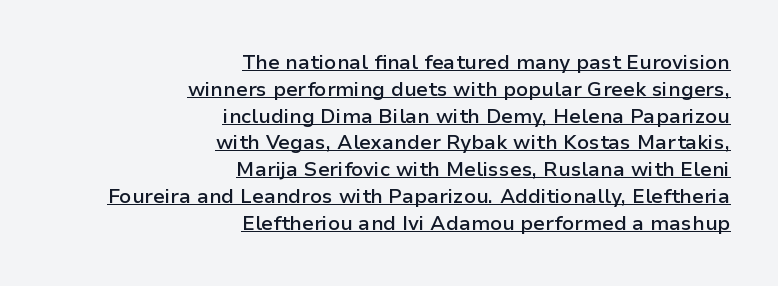
Teacher's note: observe the even right margin — that is flush-right alignment. The lettering holds an erect, upright posture throughout. Decoration check: the copy is underlined. I'd describe the lettering as semibold — firm but not a full bold. The line texture is even and compact thanks to regular tracking. Regarding leading, the lines here are spaced in the standard way.
